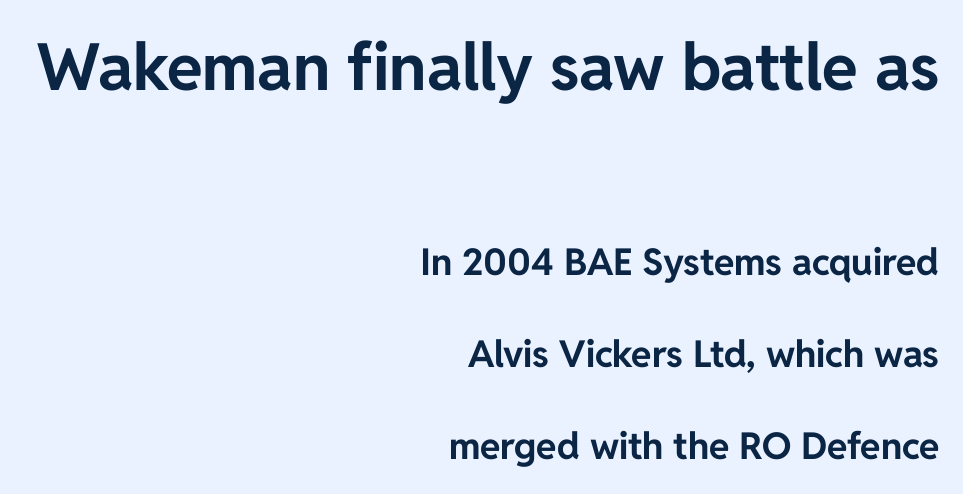
Reading down the column, the eye jumps a long way to each next line. This rendering leaves character spacing at its baseline value. This is roman type, the default non-slanted kind. These lines are composed in type without serifs. The paragraph shown leans on its right margin.
